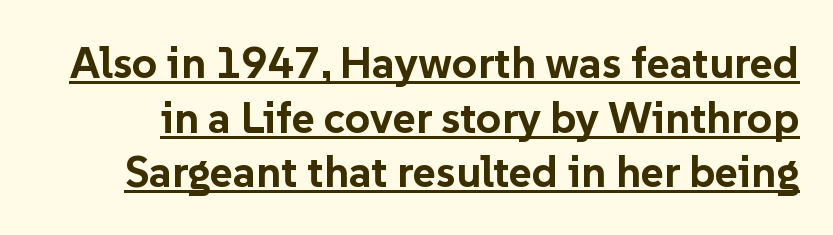
Q: Is the text bold? A: Yes.
Q: Is the text italic (slanted)? A: No, it is upright.
Q: Is the typeface a serif or a sans-serif typeface? A: Sans-serif.
Q: Is the text underlined? A: Yes.
Q: Is the spacing between letters normal or unusually wide? A: Normal.
Q: Width (condensed, normal, or wide)? A: Normal.
Q: Stroke contrast? A: Low.
Q: x-height? A: Medium.
Q: Monospaced? A: No.
